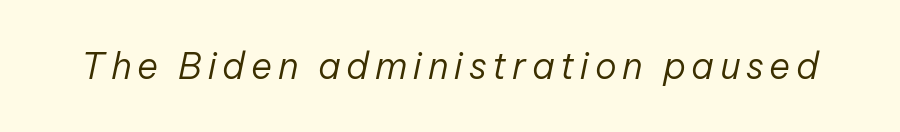
Q: Is the text bold? A: No.
Q: Is the text italic (slanted)? A: Yes, it leans right by about 12 degrees.
Q: Is the text underlined? A: No.
Q: Width (condensed, normal, or wide)? A: Normal.
Q: Stroke contrast? A: Low.
Q: x-height? A: Medium.
Q: Monospaced? A: No.
